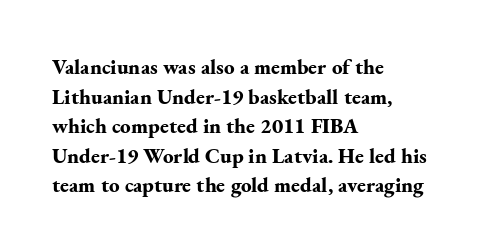
The vertical gap from one line to the next is medium. Beneath every word, the page is bare. Nothing unusual about the tracking: characters are spaced as the font intends. Its strokes are broad and dark, the hallmark of bold type. This sample uses an upright cut, with every glyph sitting square on the baseline. If you drew a ruler down the left edge, every line would touch it.
